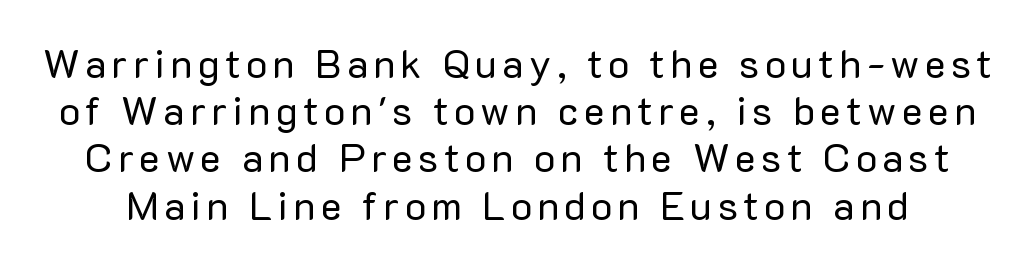
Q: Is the text bold? A: No.
Q: Is the text italic (slanted)? A: No, it is upright.
Q: Is the typeface a serif or a sans-serif typeface? A: Sans-serif.
Q: Is the text underlined? A: No.
Q: Width (condensed, normal, or wide)? A: Normal.
Q: Stroke contrast? A: Low.
Q: x-height? A: Medium.
Q: Monospaced? A: No.
